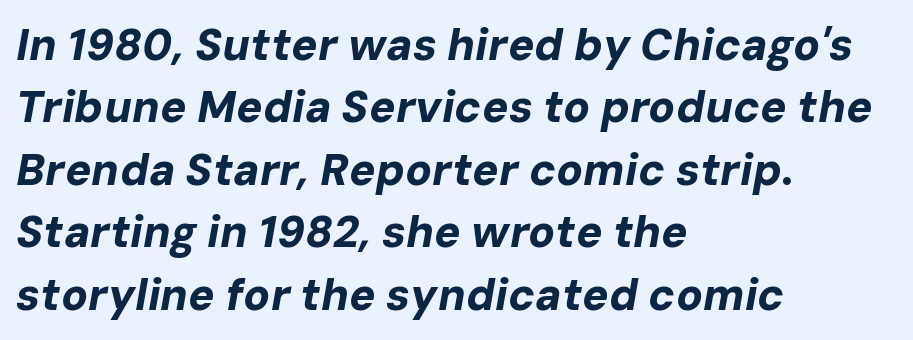
{"italic": "yes", "lean": "right", "slant_degrees": 10, "bold": "yes", "weight": "bold", "width": "normal", "stroke_contrast": "low", "x_height": "medium", "monospaced": "no", "underline": "no", "align": "left", "line_spacing": "normal", "line_spacing_ratio": 1.42, "letter_spacing": "normal", "letter_spacing_em": 0.0, "glyph_px": 44}
